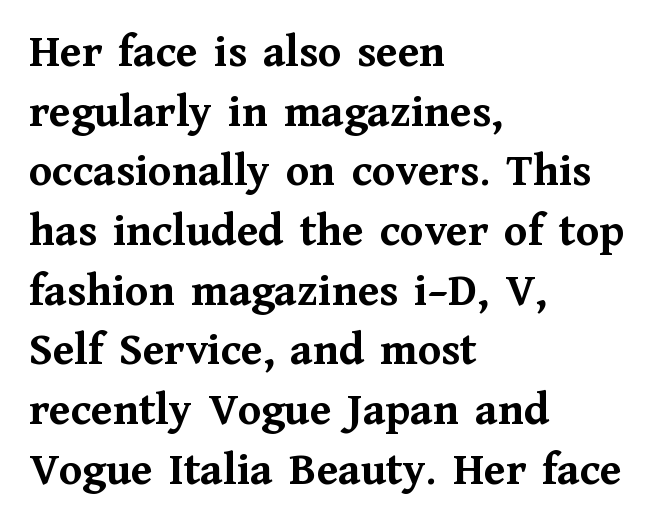
The image shows 47 px semibold serif type, upright; set left-aligned, normal line spacing (1.27x), normal letter spacing, not underlined; medium stroke contrast and a medium x-height.
